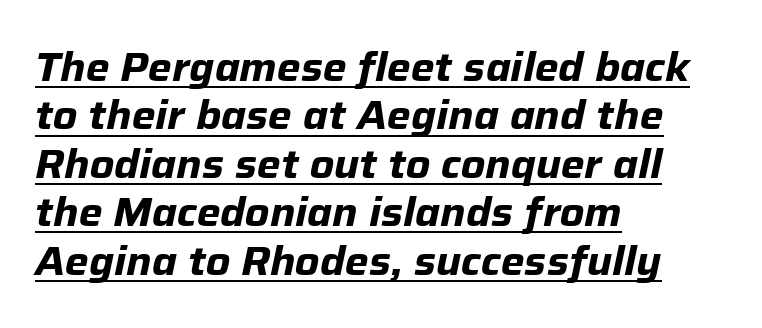
{"italic": "yes", "lean": "right", "slant_degrees": 12, "bold": "yes", "weight": "bold", "width": "normal", "stroke_contrast": "low", "x_height": "medium", "monospaced": "no", "underline": "yes", "align": "left", "line_spacing_ratio": 1.21, "letter_spacing": "normal", "letter_spacing_em": 0.0, "glyph_px": 40}
